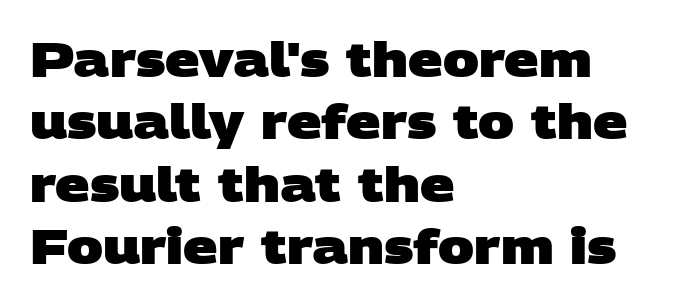
Summary of vertical rhythm: regular, with standard interline spacing. Alignment: flush left. Weight: bold. Letterform terminals end flat and unadorned throughout the passage. Here the glyphs are tracked normally, forming tight word shapes. Is this a fixed-width face? No — the glyphs have proportional, varying widths.
